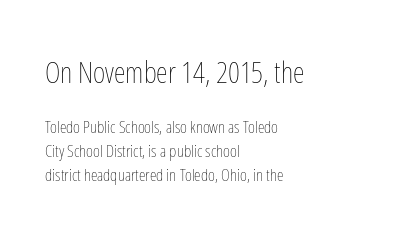
{"italic": "no", "bold": "no", "weight": "thin", "width": "condensed", "stroke_contrast": "low", "x_height": "medium", "monospaced": "no", "underline": "no", "align": "left", "line_spacing": "normal", "line_spacing_ratio": 1.4, "letter_spacing": "normal", "letter_spacing_em": 0.0, "larger_block": "first", "size_ratio": 1.76, "glyph_px": 30}
